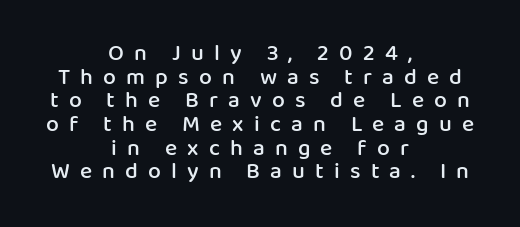
{"italic": "no", "bold": "semi", "underline": "no", "align": "center", "line_spacing": "tight", "line_spacing_ratio": 1.03, "letter_spacing": "wide", "letter_spacing_em": 0.44, "glyph_px": 23}
